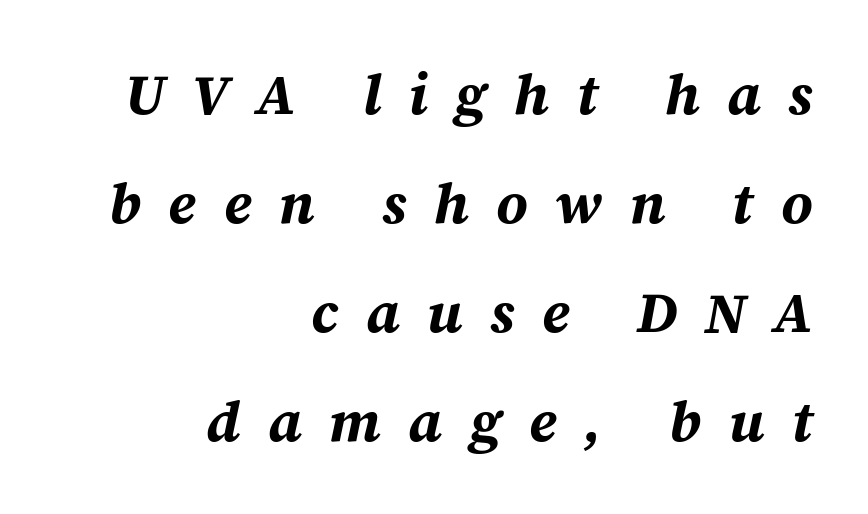
{"italic": "yes", "lean": "right", "slant_degrees": 12, "bold": "yes", "weight": "bold", "width": "normal", "stroke_contrast": "medium", "x_height": "medium", "monospaced": "no", "underline": "no", "align": "right", "line_spacing": "loose", "line_spacing_ratio": 1.91, "letter_spacing": "wide", "letter_spacing_em": 0.48, "glyph_px": 57}
